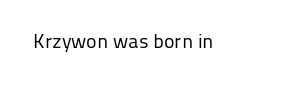
The image shows 20 px text type, upright; set normal letter spacing, not underlined.
